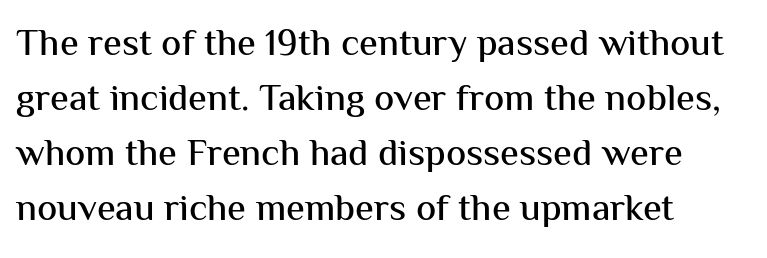
The image shows 38 px sans-serif type, upright; set left-aligned, normal line spacing (1.45x), normal letter spacing, not underlined; medium stroke contrast and a medium x-height.
